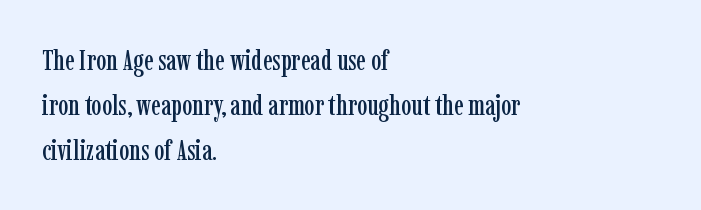
{"serif": "yes", "italic": "no", "width": "condensed", "stroke_contrast": "low", "x_height": "medium", "monospaced": "no", "underline": "no", "align": "left", "line_spacing": "normal", "line_spacing_ratio": 1.55, "letter_spacing": "normal", "letter_spacing_em": 0.0, "glyph_px": 29}
